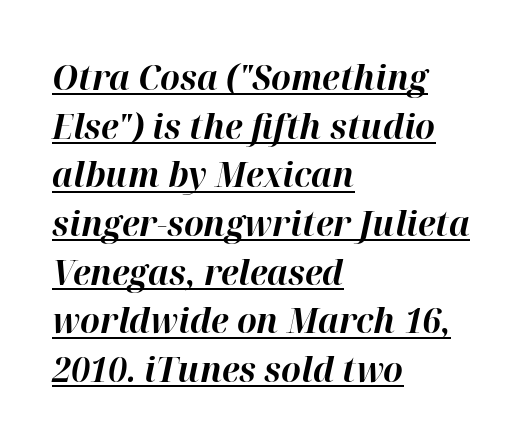
The image shows 35 px bold type, italic (leaning right); set left-aligned, normal line spacing (1.39x), normal letter spacing, underlined; high stroke contrast and a medium x-height.
